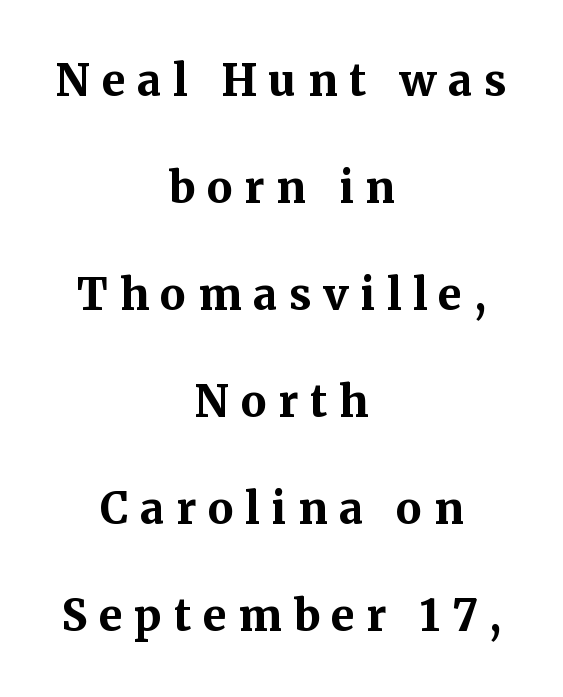
{"serif": "yes", "italic": "no", "bold": "yes", "weight": "bold", "width": "normal", "stroke_contrast": "medium", "x_height": "medium", "monospaced": "no", "underline": "no", "align": "center", "line_spacing": "loose", "line_spacing_ratio": 2.49, "letter_spacing": "wide", "letter_spacing_em": 0.27, "glyph_px": 43}
